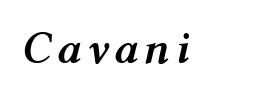
{"italic": "yes", "lean": "right", "slant_degrees": 12, "bold": "yes", "weight": "semibold", "width": "normal", "stroke_contrast": "medium", "x_height": "medium", "monospaced": "no", "underline": "no", "glyph_px": 46}
